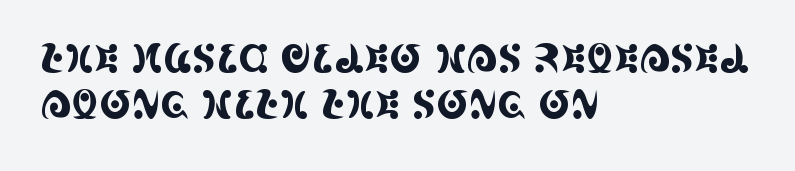
The image shows 39 px condensed serif type, upright; set left-aligned, line spacing 1.19x, normal letter spacing, not underlined; a large x-height.
